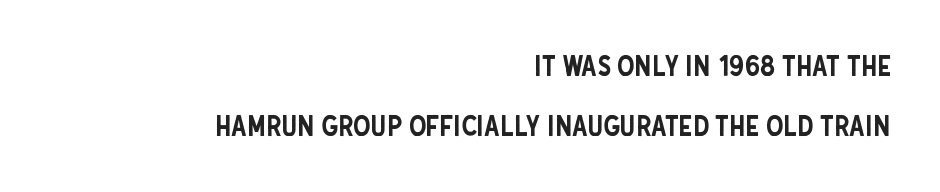
The image shows 28 px condensed sans-serif type, upright; set right-aligned, loose line spacing (2.13x), normal letter spacing, not underlined; low stroke contrast and a large x-height.
